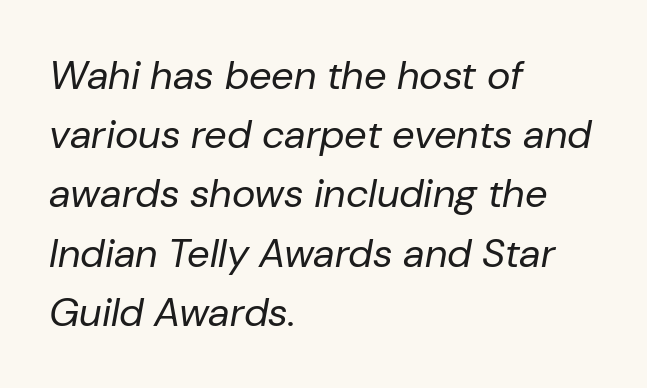
The image shows 40 px regular-weight type, italic (leaning right); set left-aligned, normal line spacing (1.48x), normal letter spacing, not underlined; low stroke contrast and a medium x-height.
